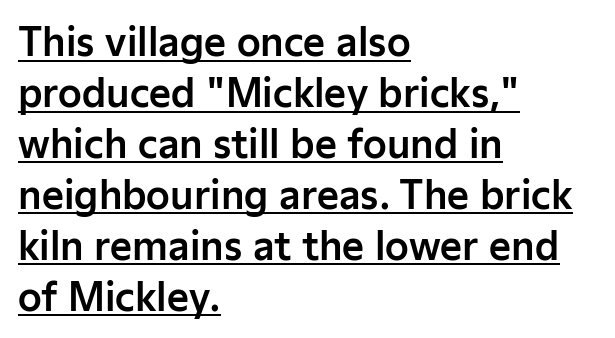
Q: Is the text italic (slanted)? A: No, it is upright.
Q: Is the typeface a serif or a sans-serif typeface? A: Sans-serif.
Q: Is the text underlined? A: Yes.
Q: How is the paragraph aligned? A: Left-aligned.
Q: Is the spacing between letters normal or unusually wide? A: Normal.
Q: Is the spacing between lines tight, normal or loose? A: Normal.
Q: Width (condensed, normal, or wide)? A: Normal.
Q: Stroke contrast? A: Low.
Q: x-height? A: Medium.
Q: Monospaced? A: No.
